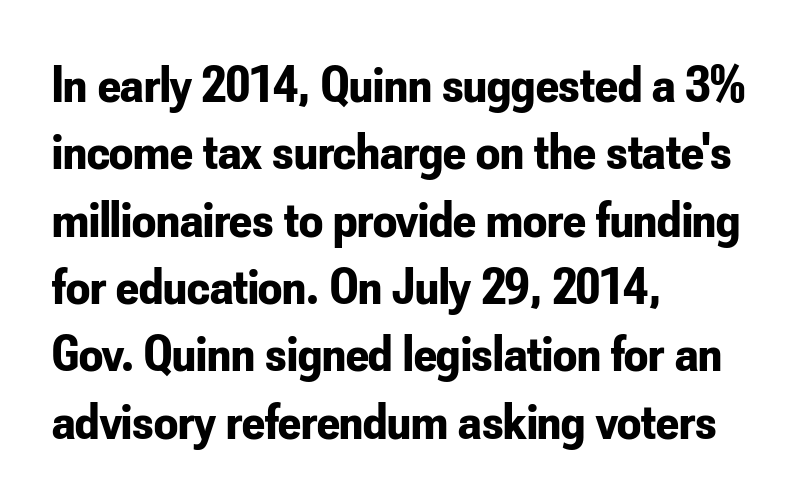
The image shows 53 px bold, condensed sans-serif type, upright; set left-aligned, normal line spacing (1.27x), normal letter spacing, not underlined; low stroke contrast and a small x-height.
